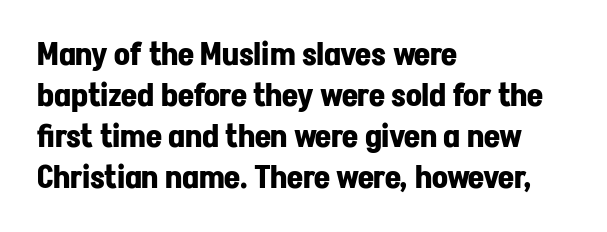
Q: Is the text bold? A: Yes.
Q: Is the text italic (slanted)? A: No, it is upright.
Q: Is the typeface a serif or a sans-serif typeface? A: Sans-serif.
Q: Is the text underlined? A: No.
Q: How is the paragraph aligned? A: Left-aligned.
Q: Is the spacing between letters normal or unusually wide? A: Normal.
Q: Is the spacing between lines tight, normal or loose? A: Normal.
Q: Width (condensed, normal, or wide)? A: Normal.
Q: Stroke contrast? A: Low.
Q: x-height? A: Medium.
Q: Monospaced? A: No.
